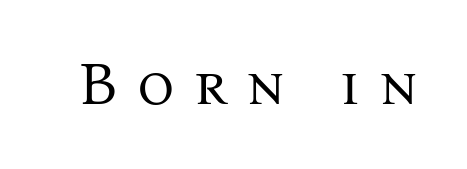
The image shows 58 px regular-weight serif type, upright; set unusually wide letter spacing (+0.33 em), not underlined; medium stroke contrast and a medium x-height.
